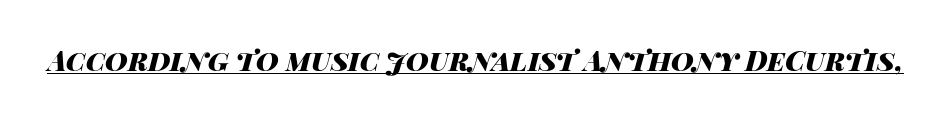
The letters are slanted; this is an italic face. The glyphs are accompanied by a horizontal stroke just below them. Inter-character spacing is left at the font's built-in metrics. You could not count columns in this text — the font is proportionally spaced. Pretty heavy lettering here — definitely bold.
